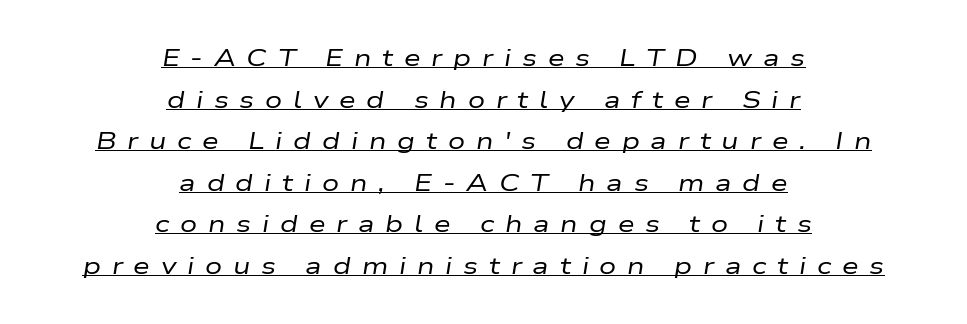
The image shows 24 px text type, italic (leaning right); set centered, line spacing 1.73x, unusually wide letter spacing (+0.45 em), underlined.
